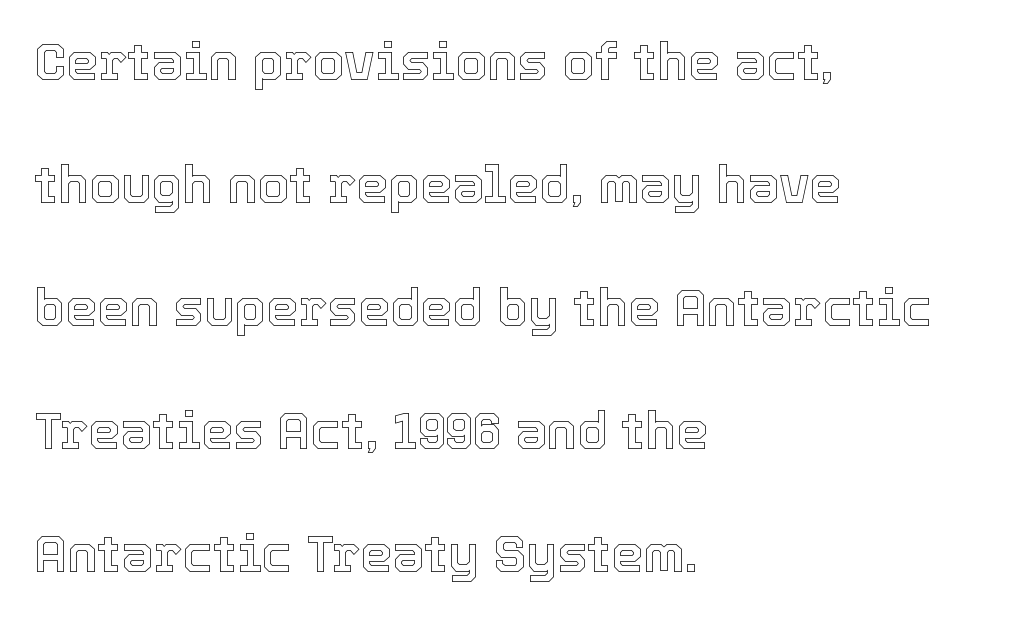
{"italic": "no", "width": "normal", "x_height": "medium", "monospaced": "no", "underline": "no", "align": "left", "line_spacing": "loose", "line_spacing_ratio": 2.41, "letter_spacing": "normal", "letter_spacing_em": 0.0, "glyph_px": 51}
